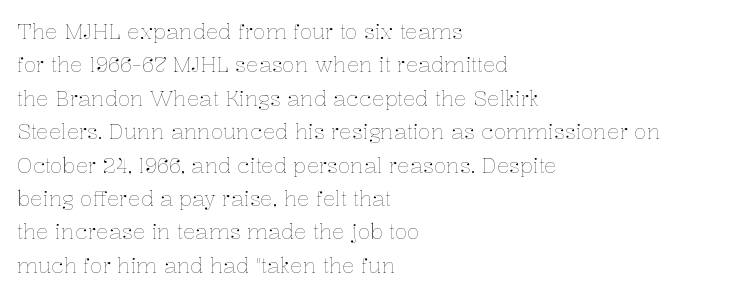
How would I describe the line gaps? Plain and ordinary. Weight: in the light-to-regular range. The type is set solid horizontally, with unmodified tracking. The lines are quadded left.
